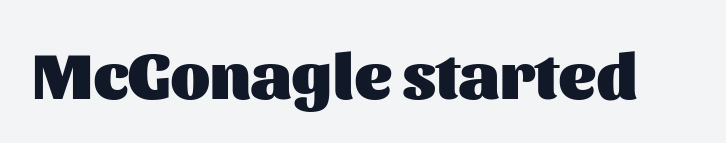
The image shows 65 px heavy sans-serif type, upright; set normal letter spacing, not underlined; medium stroke contrast and a medium x-height.
